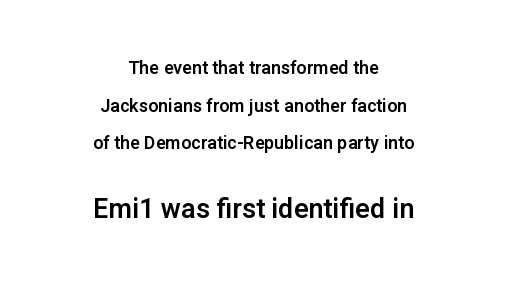
The image shows 27 px text type, upright; set centered, loose line spacing (2.09x), normal letter spacing, not underlined; the second (bottom) block is 1.5x larger.
